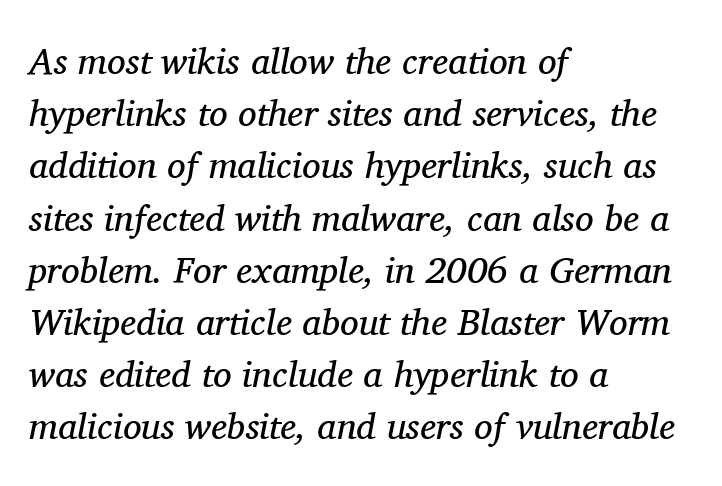
The image shows 37 px regular-weight serif type, italic (leaning right); set left-aligned, normal line spacing (1.41x), normal letter spacing, not underlined; medium stroke contrast and a medium x-height.
